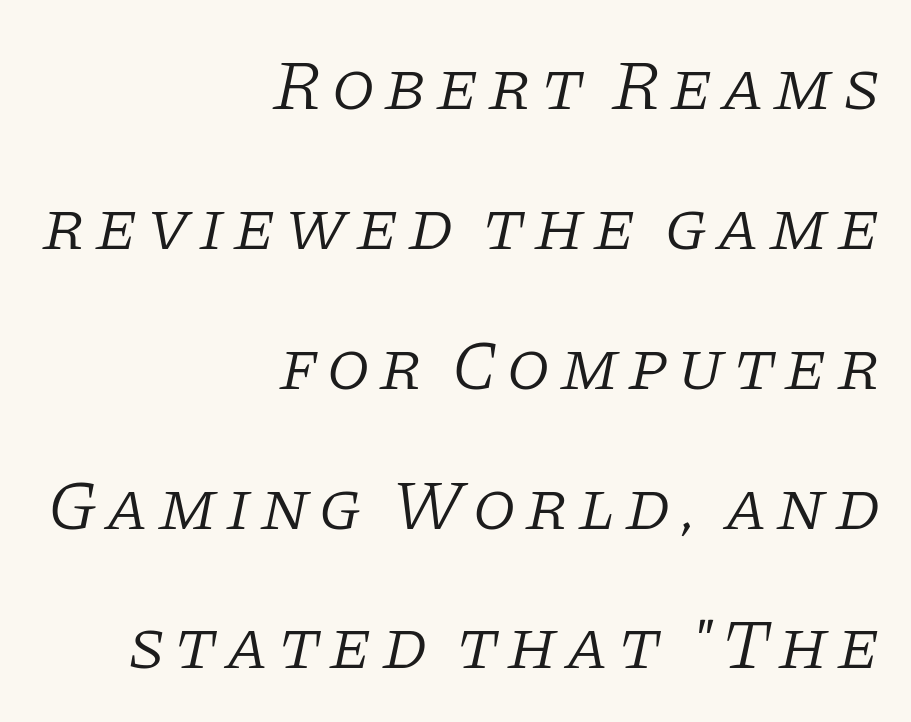
Q: Is the text bold? A: No.
Q: Is the text italic (slanted)? A: Yes, it leans right by about 11 degrees.
Q: Is the typeface a serif or a sans-serif typeface? A: Serif.
Q: Is the text underlined? A: No.
Q: How is the paragraph aligned? A: Right-aligned.
Q: Is the spacing between lines tight, normal or loose? A: Loose.
Q: Width (condensed, normal, or wide)? A: Normal.
Q: Stroke contrast? A: Low.
Q: x-height? A: Large.
Q: Monospaced? A: No.
